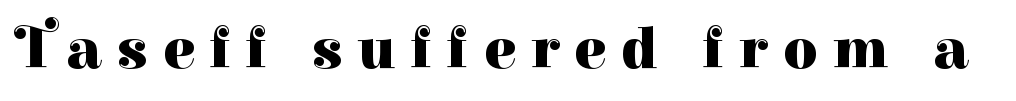
Q: Is the text bold? A: Yes.
Q: Is the text italic (slanted)? A: No, it is upright.
Q: Is the typeface a serif or a sans-serif typeface? A: Serif.
Q: Is the text underlined? A: No.
Q: Is the spacing between letters normal or unusually wide? A: Unusually wide.
Q: Width (condensed, normal, or wide)? A: Normal.
Q: Stroke contrast? A: High.
Q: x-height? A: Medium.
Q: Monospaced? A: No.
